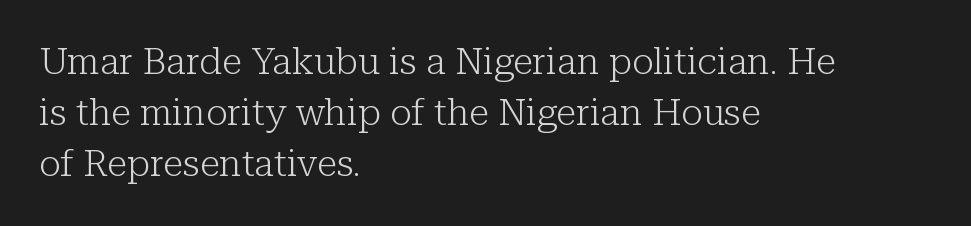
The image shows 37 px light serif type, upright; set left-aligned, normal line spacing (1.38x), normal letter spacing, not underlined; low stroke contrast and a medium x-height.
